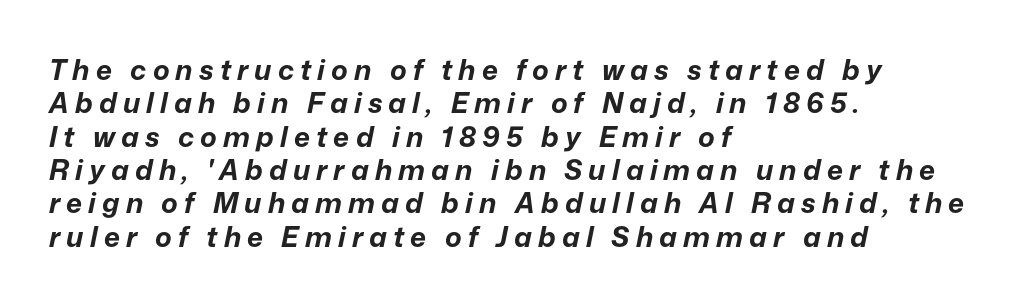
{"italic": "yes", "lean": "right", "slant_degrees": 12, "bold": "yes", "weight": "bold", "width": "normal", "stroke_contrast": "low", "x_height": "medium", "monospaced": "no", "underline": "no", "align": "left", "line_spacing_ratio": 1.19, "letter_spacing": "wide", "letter_spacing_em": 0.22, "glyph_px": 28}
